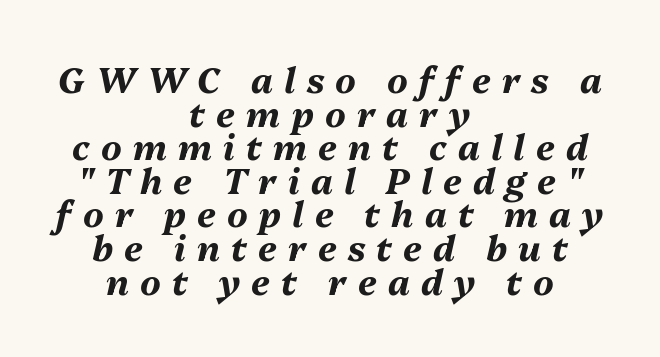
{"italic": "yes", "lean": "right", "slant_degrees": 13, "bold": "yes", "weight": "bold", "width": "normal", "stroke_contrast": "medium", "x_height": "medium", "monospaced": "no", "underline": "no", "align": "center", "line_spacing": "tight", "line_spacing_ratio": 0.96, "letter_spacing": "wide", "letter_spacing_em": 0.32, "glyph_px": 35}
